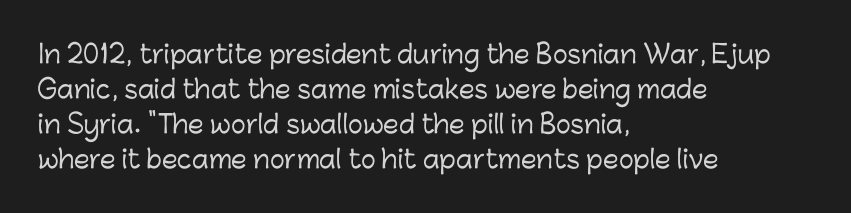
{"italic": "no", "underline": "no", "align": "left", "line_spacing": "normal", "line_spacing_ratio": 1.4, "letter_spacing": "normal", "letter_spacing_em": 0.0, "glyph_px": 25}
